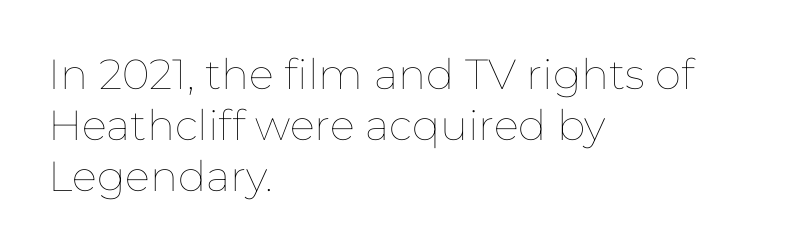
The image shows 42 px thin type, upright; set left-aligned, line spacing 1.21x, normal letter spacing, not underlined; low stroke contrast and a medium x-height.
